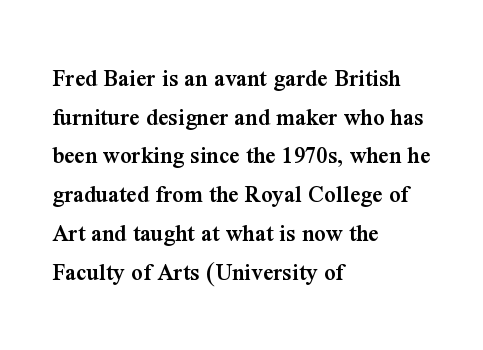
Q: Is the text bold? A: Semi-bold.
Q: Is the text italic (slanted)? A: No, it is upright.
Q: Is the text underlined? A: No.
Q: How is the paragraph aligned? A: Left-aligned.
Q: Is the spacing between letters normal or unusually wide? A: Normal.
Q: Is the spacing between lines tight, normal or loose? A: Normal.
